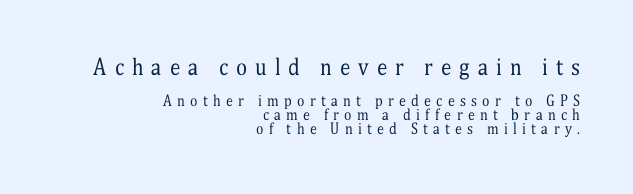
Posture: upright roman. The space directly below the letters is spotless. Character size in the leading block exceeds that of the trailing block. Each new line begins almost immediately beneath the previous one. Loose tracking; the words dissolve into strings of separated letters. The weight would be labelled regular, book, light, or lighter still.
